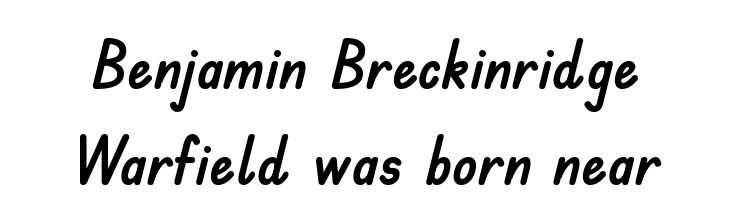
Q: Is the text italic (slanted)? A: Yes.
Q: Is the typeface a serif or a sans-serif typeface? A: Sans-serif.
Q: Is the text underlined? A: No.
Q: Is the spacing between letters normal or unusually wide? A: Normal.
Q: Is the spacing between lines tight, normal or loose? A: Normal.
Q: Width (condensed, normal, or wide)? A: Normal.
Q: Stroke contrast? A: Low.
Q: x-height? A: Small.
Q: Monospaced? A: No.
